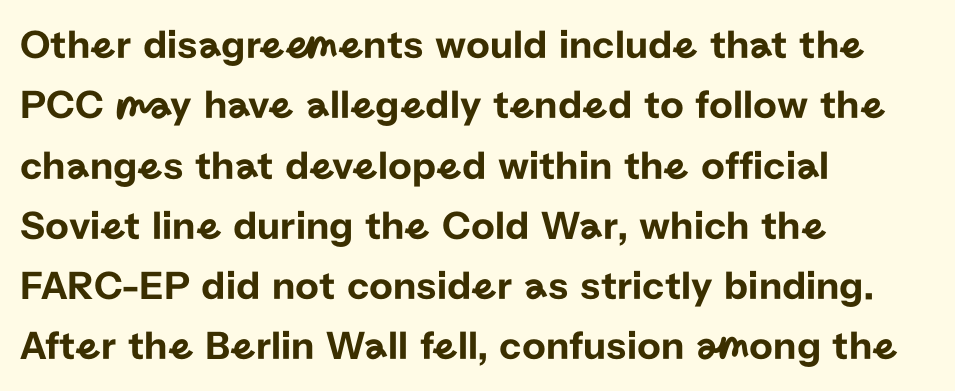
This is sans-serif lettering, the kind often seen on screens and signage. Is there much room between lines? A standard amount, neither cramped nor airy. Each word holds together tightly as a unit, with standard inter-letter gaps. The passage shown is not underscored anywhere. A typesetter would call this proportional, since set widths differ per character.
